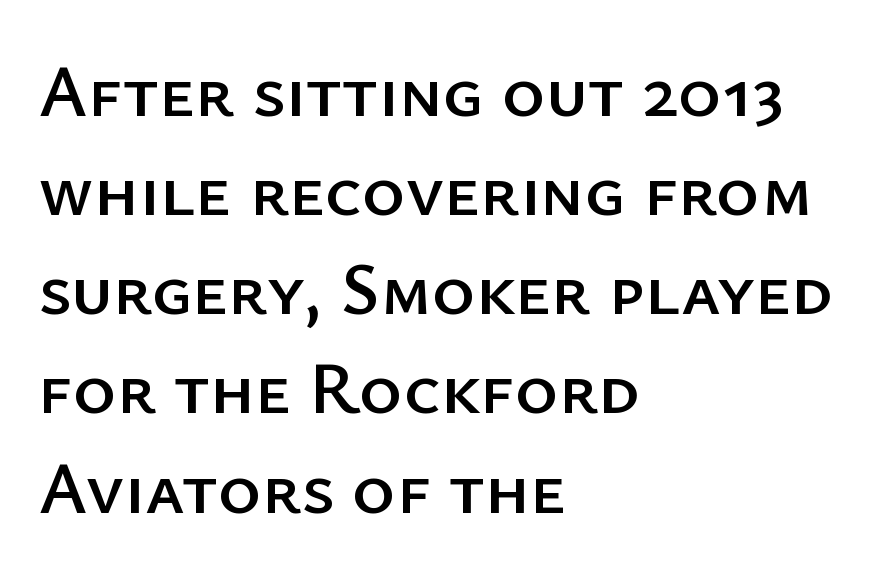
This is roman type, the default non-slanted kind. Is the block centered? No — it sits flush against the left margin. Is this a fixed-width face? No — the glyphs have proportional, varying widths. The letterforms sit shoulder to shoulder at normal distance.
